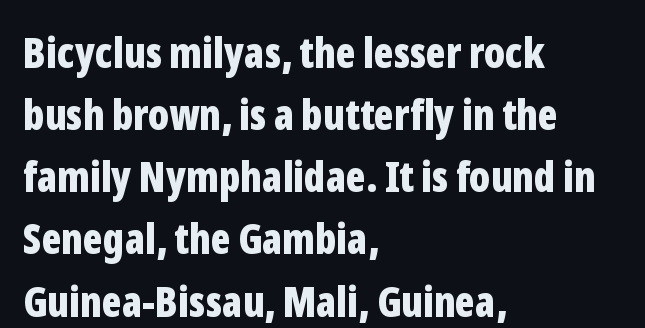
{"serif": "no", "italic": "no", "bold": "yes", "weight": "bold", "width": "condensed", "stroke_contrast": "low", "x_height": "medium", "monospaced": "no", "underline": "no", "align": "left", "line_spacing": "normal", "line_spacing_ratio": 1.48, "letter_spacing": "normal", "letter_spacing_em": 0.0, "glyph_px": 42}
